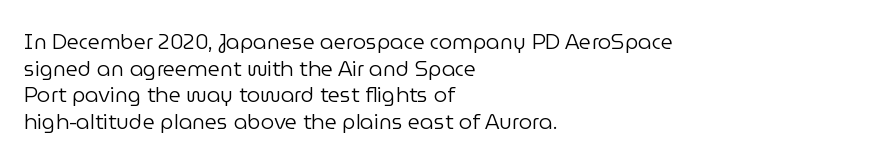
Q: Is the text bold? A: No.
Q: Is the text italic (slanted)? A: No, it is upright.
Q: Is the text underlined? A: No.
Q: How is the paragraph aligned? A: Left-aligned.
Q: Is the spacing between letters normal or unusually wide? A: Normal.
Q: Is the spacing between lines tight, normal or loose? A: Normal.
